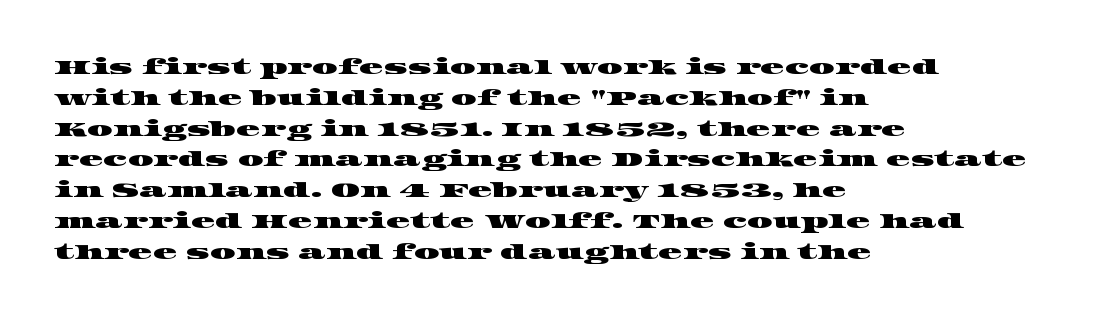
The image shows 20 px text type; set left-aligned, normal line spacing (1.54x), normal letter spacing, not underlined.
